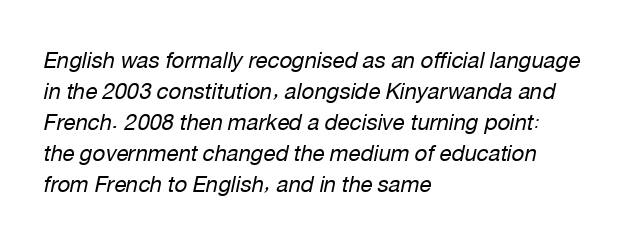
The space between consecutive lines is moderate. Heft: none added — not bold. The face used here has a pronounced slope to its letters. No extra tracking has been applied to these lines. This rendering uses left alignment, leaving the right contour irregular. The words here are not underlined.
